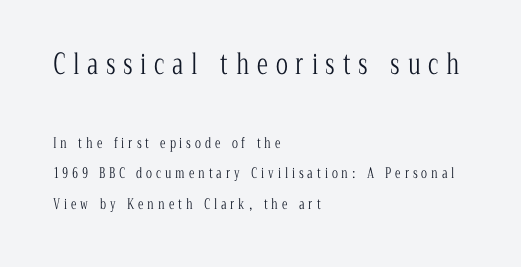
These lines stand farther apart than default settings would place them. Nobody drew a line under any word here. The face used here is seriffed, in the tradition of book romans. Of the two passages, the one on top uses the larger point size. This sample uses an upright cut, with every glyph sitting square on the baseline.
